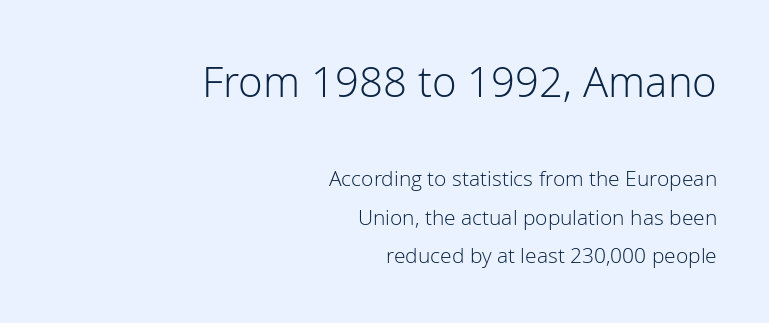
Unbolded letterforms with no extra heft. The passage shown begins with its larger block and ends with its smaller one. Observe the ordinary spacing: letters are neighbours, not strangers. The gap between lines stays unmarked. This sample has the flowing, uneven cadence of proportional lettering. Rendered with straight, roman letterforms.
